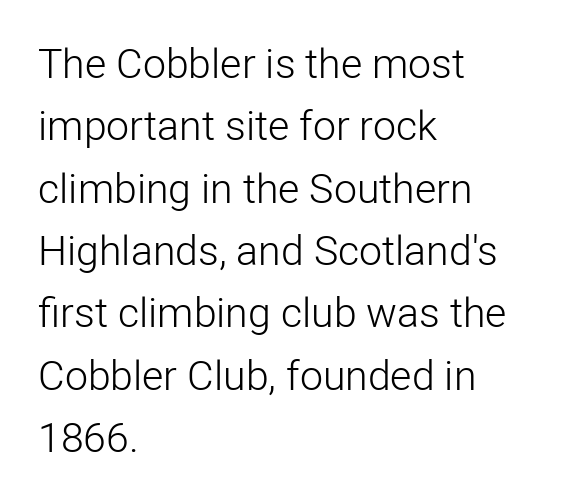
The image shows 41 px light sans-serif type, upright; set left-aligned, normal line spacing (1.52x), normal letter spacing, not underlined; low stroke contrast and a medium x-height.
